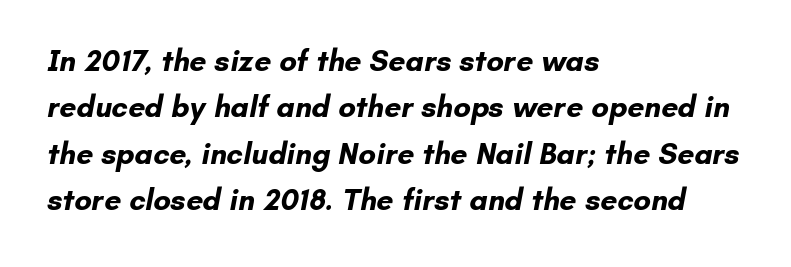
Q: Is the text bold? A: Yes.
Q: Is the typeface a serif or a sans-serif typeface? A: Sans-serif.
Q: Is the text underlined? A: No.
Q: How is the paragraph aligned? A: Left-aligned.
Q: Is the spacing between letters normal or unusually wide? A: Normal.
Q: Is the spacing between lines tight, normal or loose? A: Normal.
Q: Width (condensed, normal, or wide)? A: Normal.
Q: Stroke contrast? A: Low.
Q: x-height? A: Small.
Q: Monospaced? A: No.
